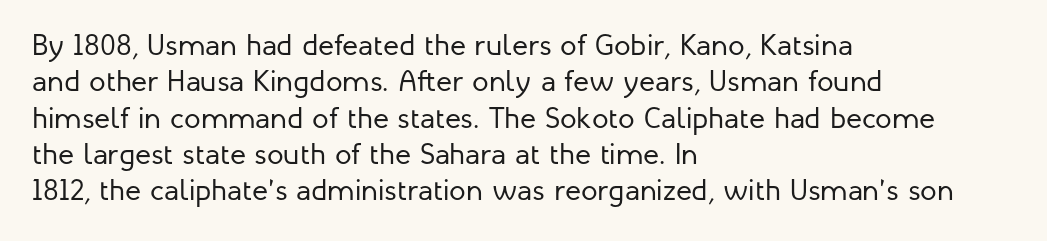
The image shows 30 px regular-weight sans-serif type, upright; set left-aligned, line spacing 1.21x, normal letter spacing, not underlined; low stroke contrast and a medium x-height.
